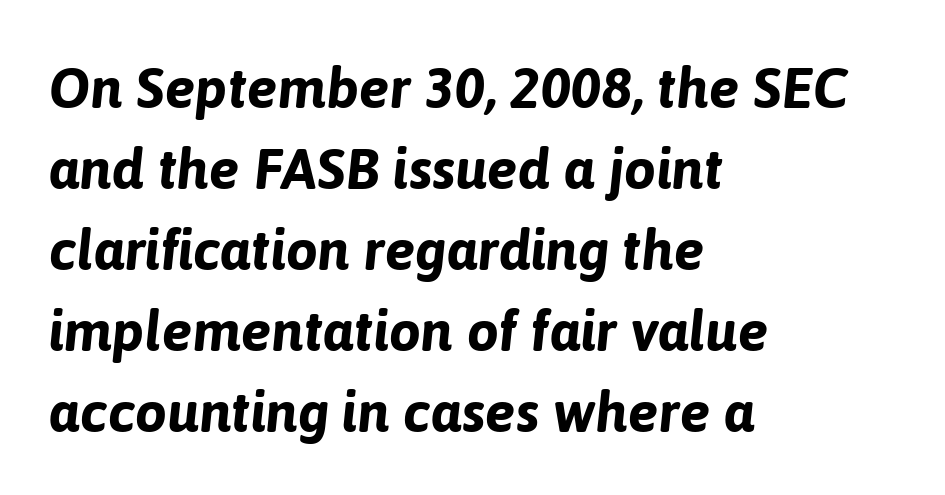
What's the leading like? Ordinary, nothing unusual. Every character sits at an angle, as italics do. Glyph-to-glyph distance matches everyday printed text. The glyphs have the mass of a bold cut.
